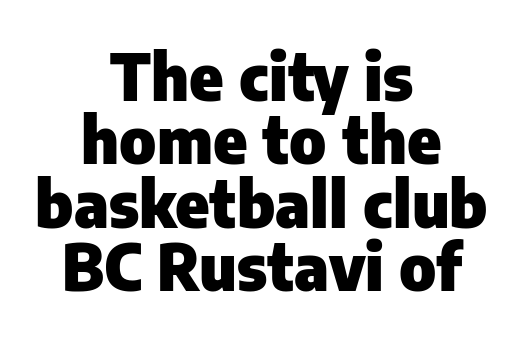
The image shows 64 px heavy sans-serif type, upright; set centered, tight line spacing (0.99x), normal letter spacing, not underlined; low stroke contrast and a medium x-height.
